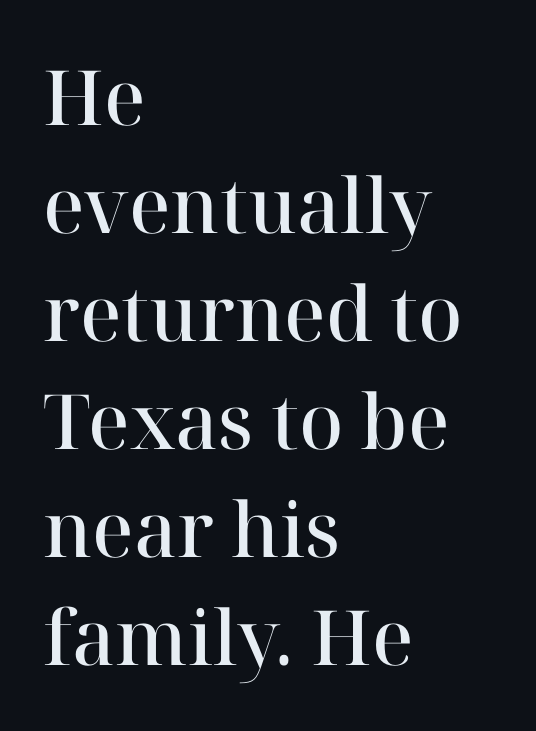
The image shows 76 px semibold serif type, upright; set left-aligned, normal line spacing (1.42x), normal letter spacing, not underlined; high stroke contrast and a medium x-height.
